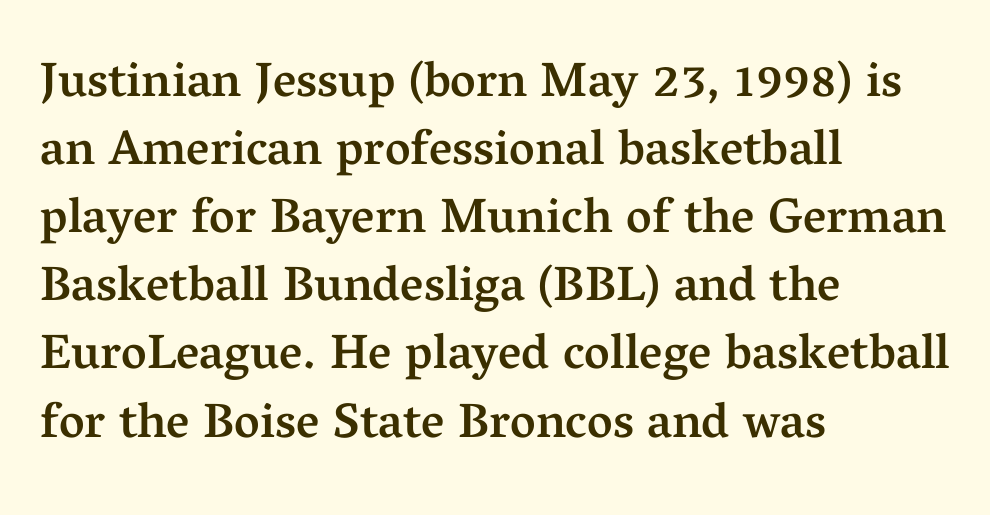
Compared with an ordinary text face, these strokes are moderately heavier — a semibold. Check the space under the baseline: it is left empty. Serif or sans? Serif — the stroke terminals have little feet. Evenly set lines give the paragraph a standard silhouette. Quick note: not italic, upright.
